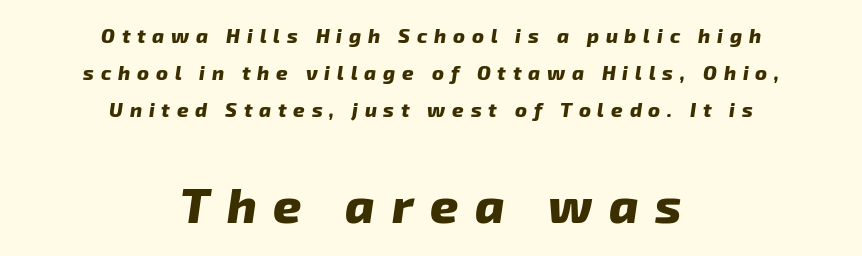
Q: Is the text bold? A: Yes.
Q: Is the text italic (slanted)? A: Yes, it leans right by about 8 degrees.
Q: Is the text underlined? A: No.
Q: How is the paragraph aligned? A: Centered.
Q: Is the spacing between letters normal or unusually wide? A: Unusually wide.
Q: Which block of text is set in a larger size, the first (top) or the second (bottom)? A: The second (bottom) one.
Q: Width (condensed, normal, or wide)? A: Normal.
Q: Stroke contrast? A: Low.
Q: x-height? A: Medium.
Q: Monospaced? A: No.
